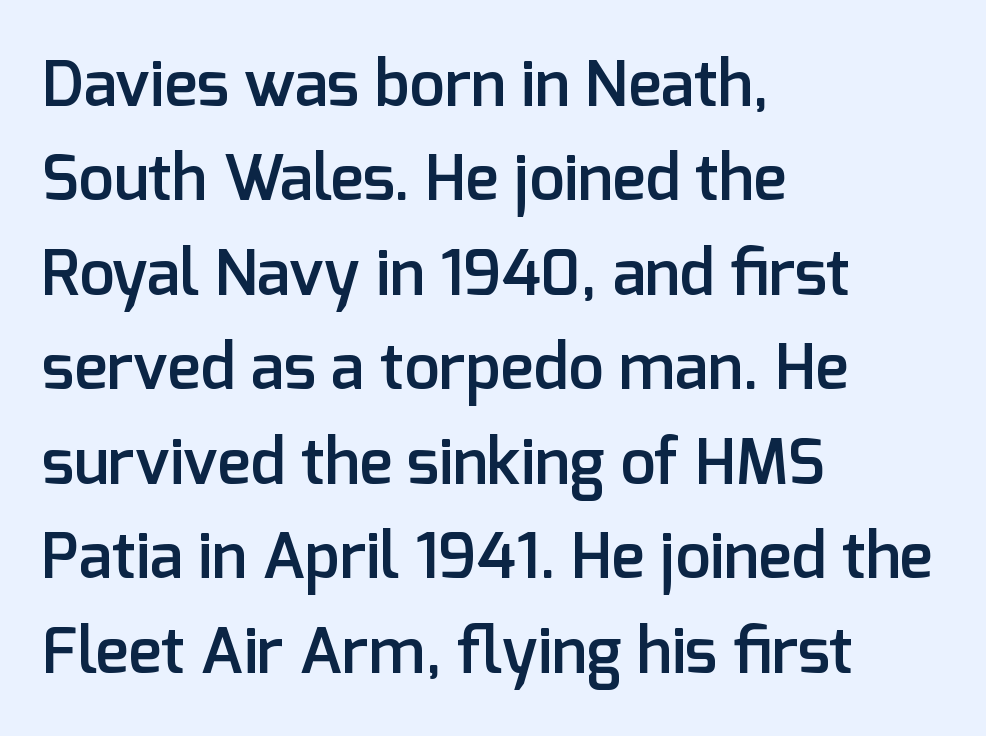
Q: Is the text bold? A: Semi-bold.
Q: Is the text italic (slanted)? A: No, it is upright.
Q: Is the typeface a serif or a sans-serif typeface? A: Sans-serif.
Q: Is the text underlined? A: No.
Q: How is the paragraph aligned? A: Left-aligned.
Q: Is the spacing between letters normal or unusually wide? A: Normal.
Q: Is the spacing between lines tight, normal or loose? A: Normal.
Q: Width (condensed, normal, or wide)? A: Normal.
Q: Stroke contrast? A: Low.
Q: x-height? A: Medium.
Q: Monospaced? A: No.
